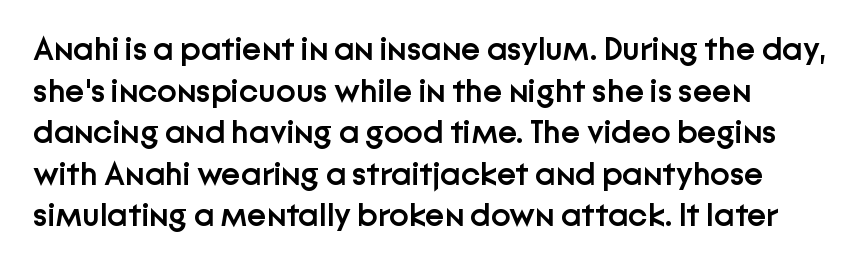
The line texture is even and compact thanks to regular tracking. Rendered with straight, roman letterforms. Type without underlining. The space between consecutive lines is moderate. No feet cap the strokes, marking this as sans-serif type.
